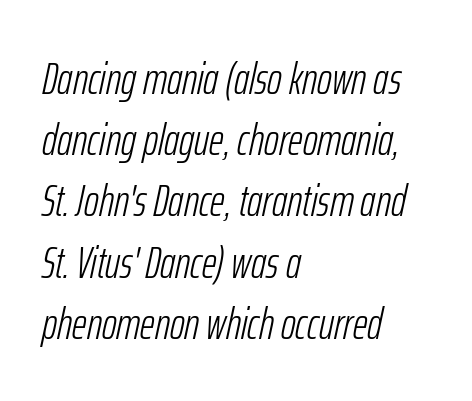
{"italic": "yes", "lean": "right", "slant_degrees": 12, "bold": "no", "weight": "light", "width": "condensed", "stroke_contrast": "low", "x_height": "medium", "monospaced": "no", "underline": "no", "align": "left", "line_spacing": "normal", "line_spacing_ratio": 1.36, "letter_spacing": "normal", "letter_spacing_em": 0.0, "glyph_px": 45}
